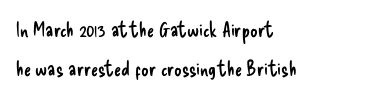
Lines of text with bare space underneath. Look at the tracking — it's just the regular setting, nothing added. The passage shown is not bold in any degree. The letters stand upright; this is a roman face.
